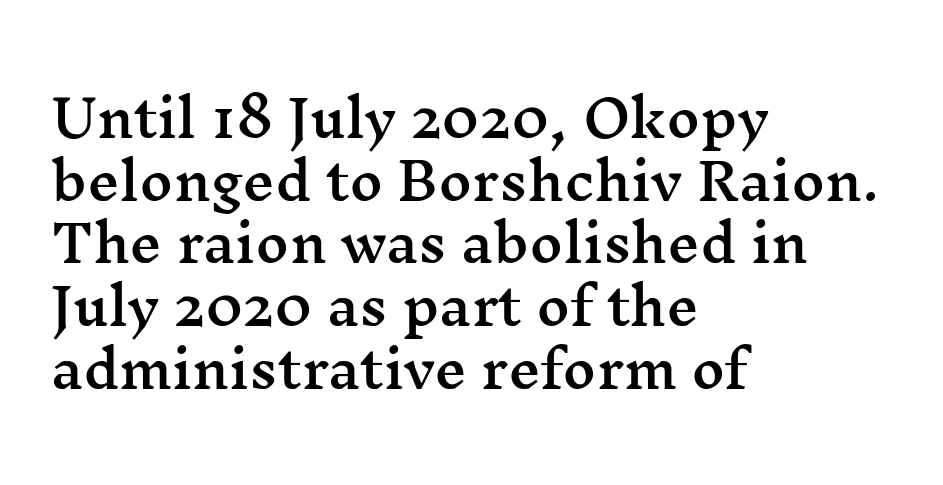
Q: Is the text italic (slanted)? A: No, it is upright.
Q: Is the typeface a serif or a sans-serif typeface? A: Serif.
Q: Is the text underlined? A: No.
Q: How is the paragraph aligned? A: Left-aligned.
Q: Is the spacing between letters normal or unusually wide? A: Normal.
Q: Width (condensed, normal, or wide)? A: Wide.
Q: Stroke contrast? A: Medium.
Q: x-height? A: Medium.
Q: Monospaced? A: No.
